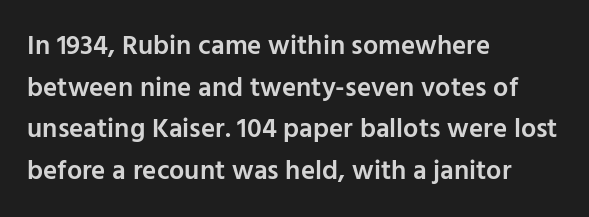
The image shows 27 px text type, upright; set left-aligned, normal line spacing (1.54x), normal letter spacing, not underlined.
